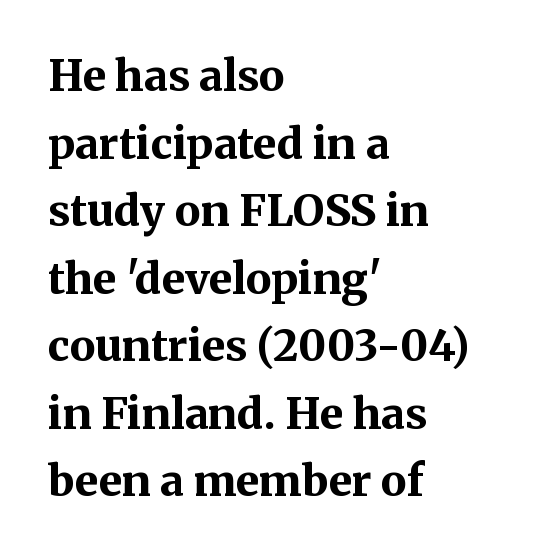
Q: Is the text bold? A: Yes.
Q: Is the text italic (slanted)? A: No, it is upright.
Q: Is the typeface a serif or a sans-serif typeface? A: Serif.
Q: Is the text underlined? A: No.
Q: How is the paragraph aligned? A: Left-aligned.
Q: Is the spacing between letters normal or unusually wide? A: Normal.
Q: Is the spacing between lines tight, normal or loose? A: Normal.
Q: Width (condensed, normal, or wide)? A: Normal.
Q: Stroke contrast? A: Medium.
Q: x-height? A: Medium.
Q: Monospaced? A: No.
